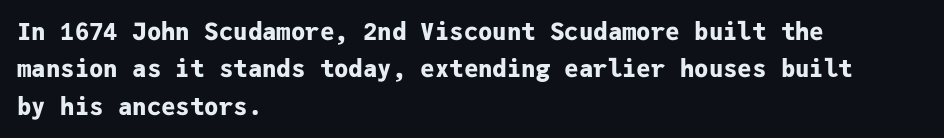
Underline: absent. Strokes here are thick enough to call this a true bold. This block has exactly the height ordinary leading produces. Standard letterfit; no display-style spreading of the glyphs. The lines are quadded left.
